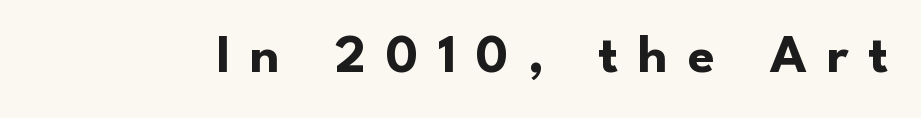
{"serif": "no", "italic": "no", "bold": "yes", "weight": "bold", "width": "normal", "stroke_contrast": "low", "x_height": "small", "monospaced": "no", "underline": "no", "letter_spacing": "wide", "letter_spacing_em": 0.36, "glyph_px": 55}
